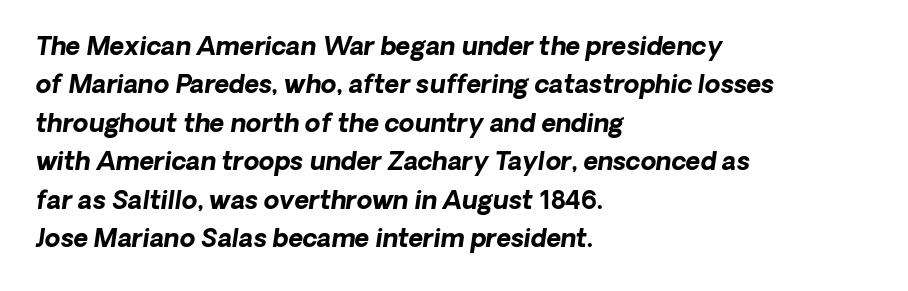
The image shows 25 px bold type, italic (leaning right); set left-aligned, normal line spacing (1.54x), normal letter spacing, not underlined.
